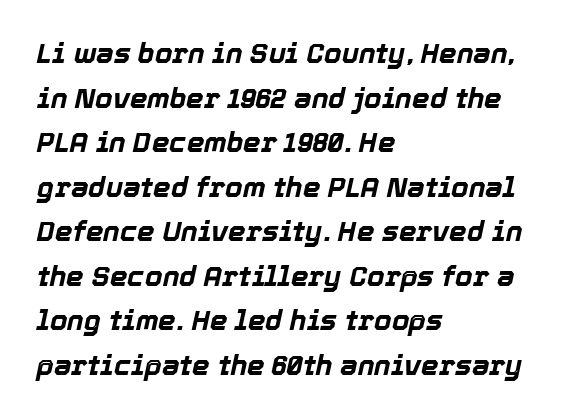
Rendered with sloped, italic letterforms. Set as a true bold cut, around the 700 mark. The foot of each line stays bare and open. The lines are quadded left. Interline gaps are of average width in this sample. The horizontal fit of the characters is conventional and even.
